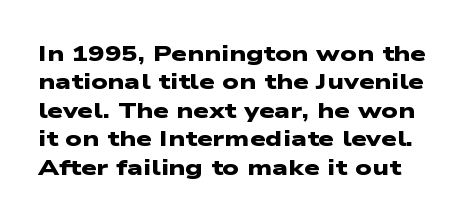
Q: Is the text bold? A: Yes.
Q: Is the text underlined? A: No.
Q: Is the spacing between letters normal or unusually wide? A: Normal.
Q: Is the spacing between lines tight, normal or loose? A: Normal.
